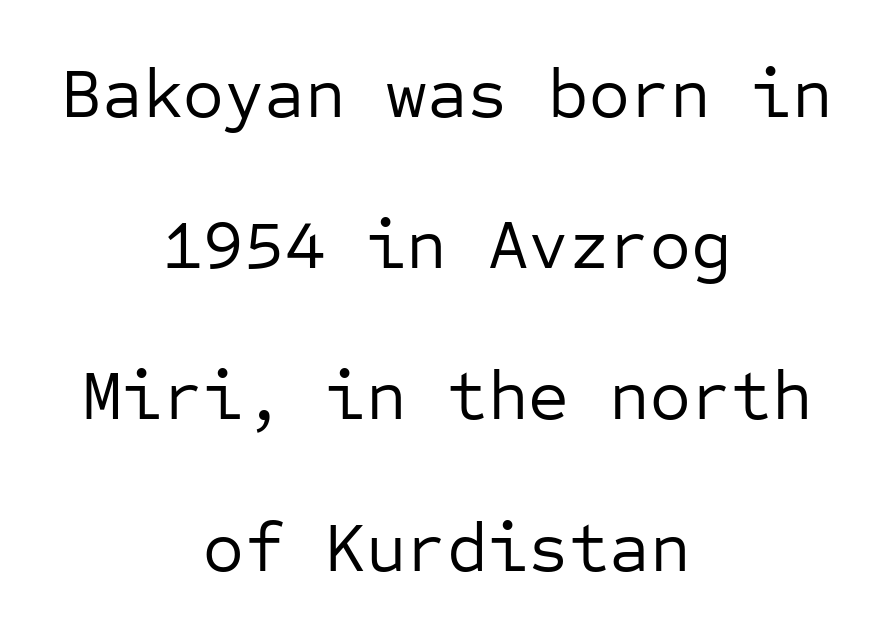
Q: Is the text bold? A: No.
Q: Is the text italic (slanted)? A: No, it is upright.
Q: Is the typeface a serif or a sans-serif typeface? A: Sans-serif.
Q: Is the text underlined? A: No.
Q: How is the paragraph aligned? A: Centered.
Q: Is the spacing between letters normal or unusually wide? A: Normal.
Q: Is the spacing between lines tight, normal or loose? A: Loose.
Q: Width (condensed, normal, or wide)? A: Normal.
Q: Stroke contrast? A: Low.
Q: x-height? A: Medium.
Q: Monospaced? A: Yes.
